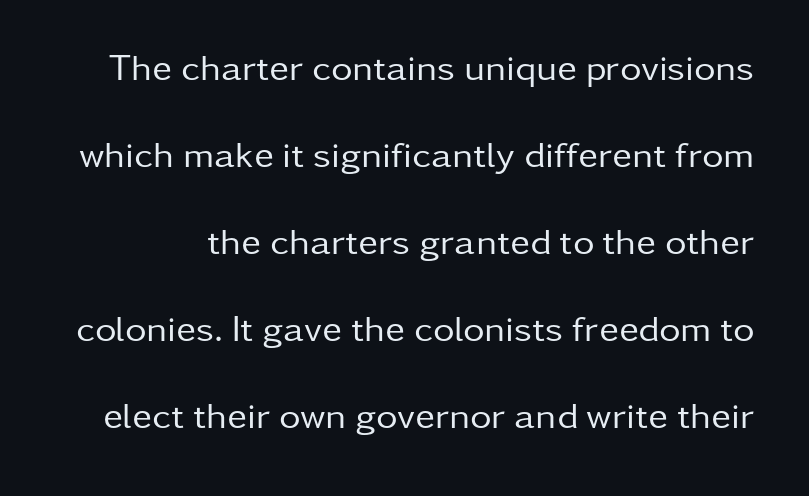
The image shows 37 px regular-weight sans-serif type, upright; set loose line spacing (2.35x), normal letter spacing, not underlined; low stroke contrast and a medium x-height.
